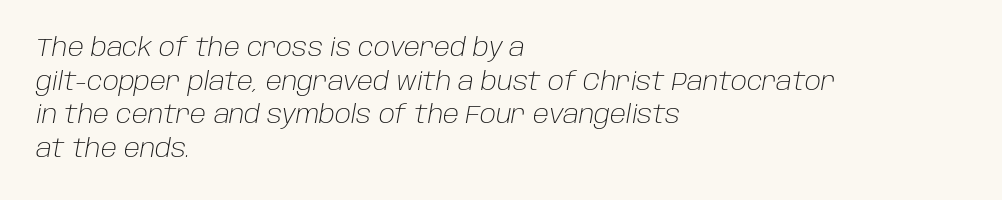
The typography opts for an oblique posture over an upright one. Descenders hang freely into open space. Notice how descenders clear the ascenders below comfortably — that's standard leading. Caption: face not bold, strokes unweighted. Students, note that the glyphs here touch the page at normal intervals.
